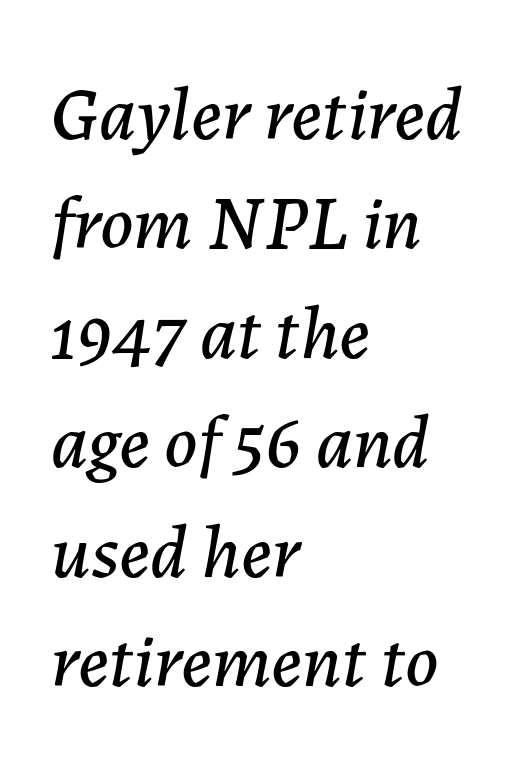
The image shows 76 px text type, italic (leaning right); set left-aligned, normal line spacing (1.44x), normal letter spacing, not underlined; low stroke contrast and a medium x-height.
